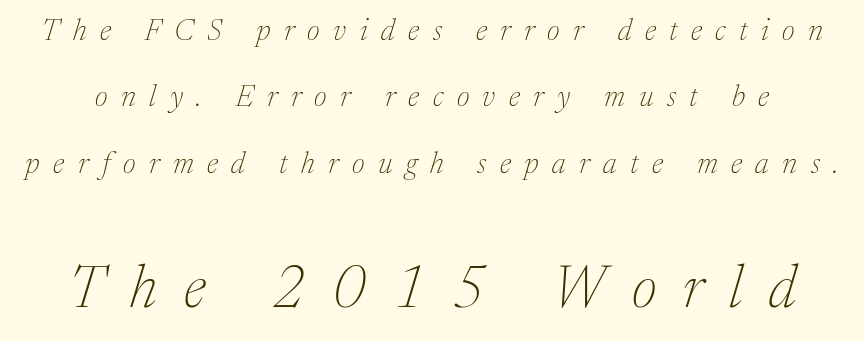
Beneath every word, the page is bare. Think of a printed novel: that variable character pitch is what you see here. If you measured baseline to baseline, you'd find a long distance. Summary of weight: not heavy and not bold.
